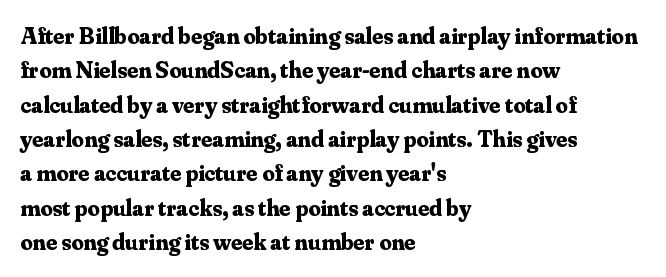
The image shows 24 px bold type, upright; set left-aligned, normal line spacing (1.43x), normal letter spacing, not underlined.
